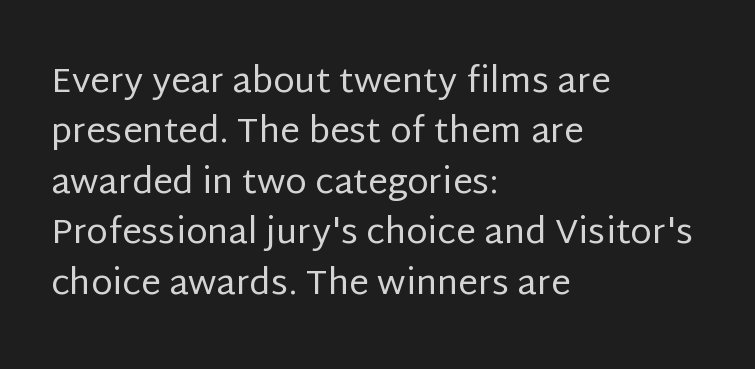
Q: Is the text bold? A: No.
Q: Is the text italic (slanted)? A: No, it is upright.
Q: Is the typeface a serif or a sans-serif typeface? A: Sans-serif.
Q: Is the text underlined? A: No.
Q: How is the paragraph aligned? A: Left-aligned.
Q: Is the spacing between letters normal or unusually wide? A: Normal.
Q: Is the spacing between lines tight, normal or loose? A: Normal.
Q: Width (condensed, normal, or wide)? A: Normal.
Q: Stroke contrast? A: Low.
Q: x-height? A: Large.
Q: Monospaced? A: No.
